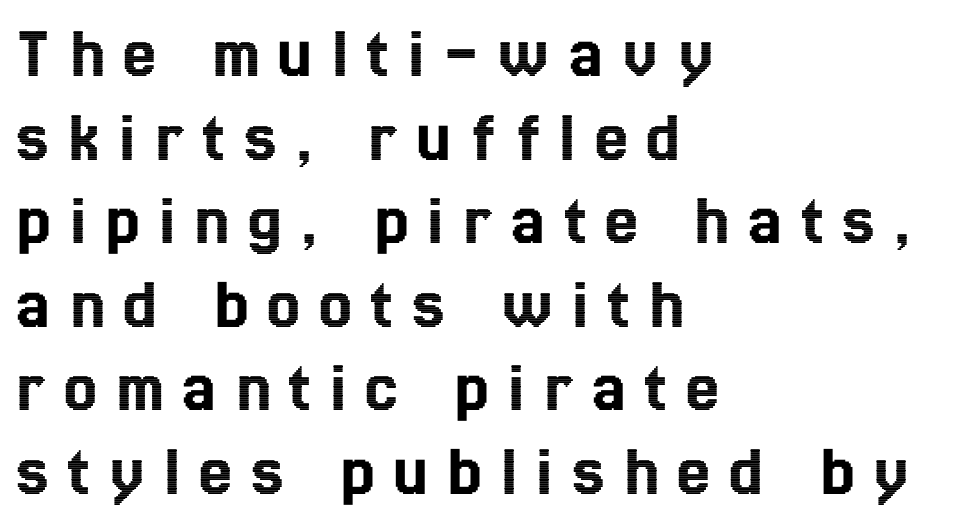
The image shows 74 px condensed type, upright; set left-aligned, tight line spacing (1.13x), unusually wide letter spacing (+0.26 em), not underlined; a medium x-height.
